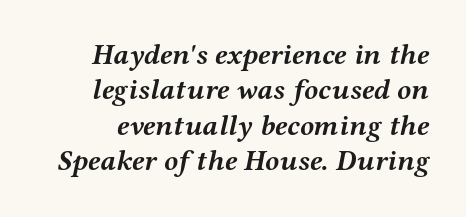
The image shows 29 px semibold, wide serif type, italic (leaning right); set line spacing 1.22x, normal letter spacing, not underlined; medium stroke contrast and a medium x-height.
